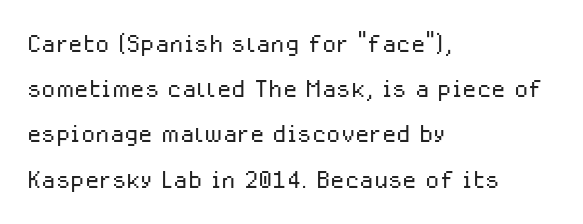
Underlining? Definitely not there. The lines sit at an ordinary, default distance from one another. Nope, not italic — everything's standing straight. The letters sit at their default tracking, neither squeezed nor spread.
